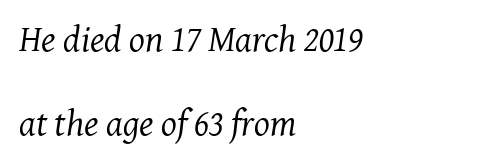
The image shows 37 px regular-weight serif type, italic (leaning right); set left-aligned, loose line spacing (2.26x), normal letter spacing, not underlined; medium stroke contrast and a medium x-height.
